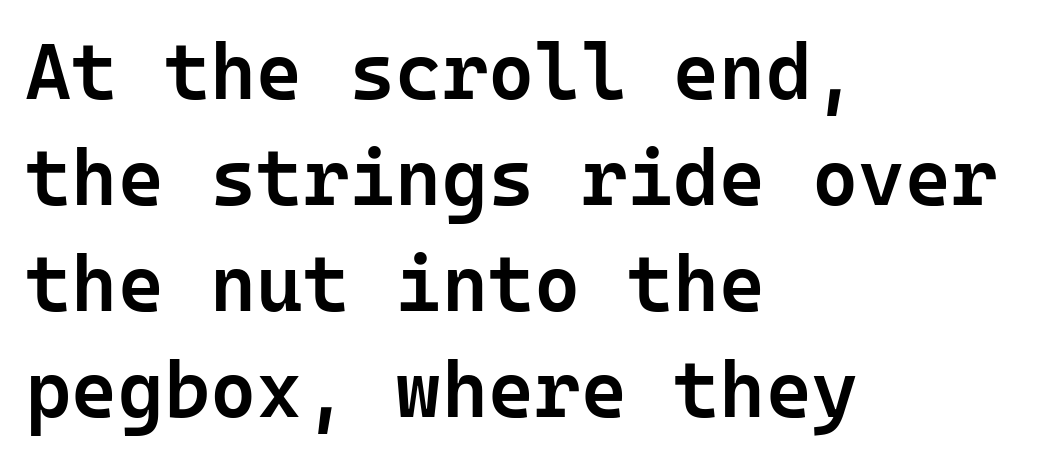
Q: Is the text bold? A: Semi-bold.
Q: Is the text italic (slanted)? A: No, it is upright.
Q: Is the typeface a serif or a sans-serif typeface? A: Sans-serif.
Q: Is the text underlined? A: No.
Q: How is the paragraph aligned? A: Left-aligned.
Q: Is the spacing between letters normal or unusually wide? A: Normal.
Q: Is the spacing between lines tight, normal or loose? A: Normal.
Q: Width (condensed, normal, or wide)? A: Normal.
Q: Stroke contrast? A: Low.
Q: x-height? A: Medium.
Q: Monospaced? A: Yes.
